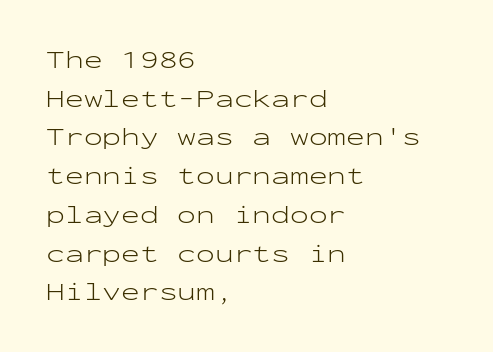
{"italic": "no", "bold": "no", "underline": "no", "align": "left", "line_spacing": "normal", "line_spacing_ratio": 1.55, "letter_spacing": "normal", "letter_spacing_em": 0.0, "glyph_px": 25}
